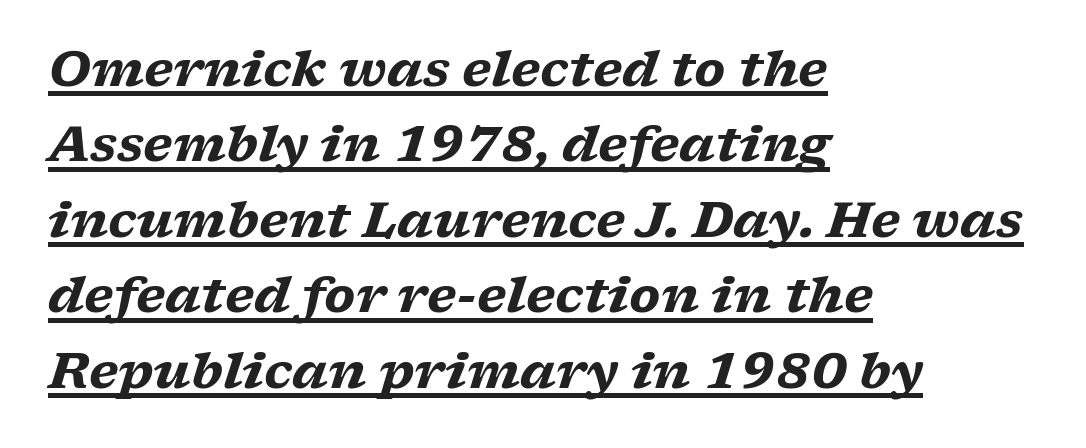
The image shows 49 px heavy, wide serif type, italic (leaning right); set left-aligned, normal line spacing (1.54x), normal letter spacing, underlined; low stroke contrast and a medium x-height.
